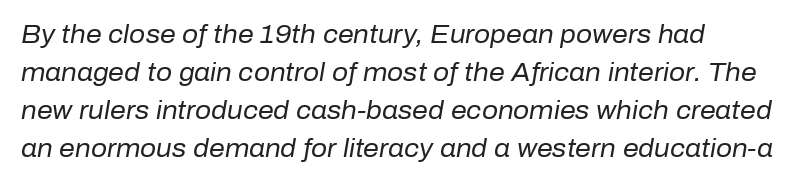
Q: Is the text bold? A: No.
Q: Is the text italic (slanted)? A: Yes, it leans right by about 10 degrees.
Q: Is the text underlined? A: No.
Q: How is the paragraph aligned? A: Left-aligned.
Q: Is the spacing between letters normal or unusually wide? A: Normal.
Q: Is the spacing between lines tight, normal or loose? A: Normal.
